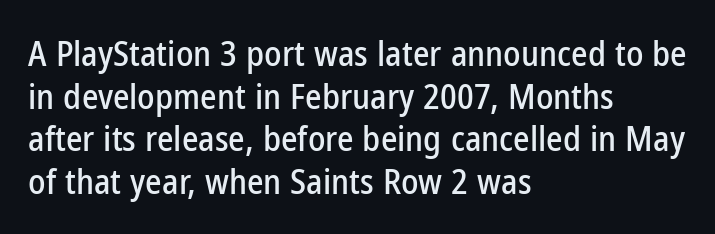
The string is rendered with underlining switched off. Here the designer chose a conventional face with non-uniform glyph widths. The face used here is a sans, in the tradition of grotesques and geometrics. Casual observation: everything's shoved over to the left.
